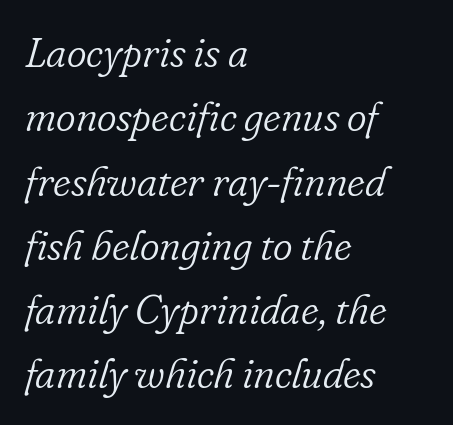
Q: Is the text bold? A: No.
Q: Is the text italic (slanted)? A: Yes, it leans right by about 16 degrees.
Q: Is the typeface a serif or a sans-serif typeface? A: Serif.
Q: Is the text underlined? A: No.
Q: How is the paragraph aligned? A: Left-aligned.
Q: Is the spacing between letters normal or unusually wide? A: Normal.
Q: Is the spacing between lines tight, normal or loose? A: Normal.
Q: Width (condensed, normal, or wide)? A: Normal.
Q: Stroke contrast? A: Low.
Q: x-height? A: Small.
Q: Monospaced? A: No.
